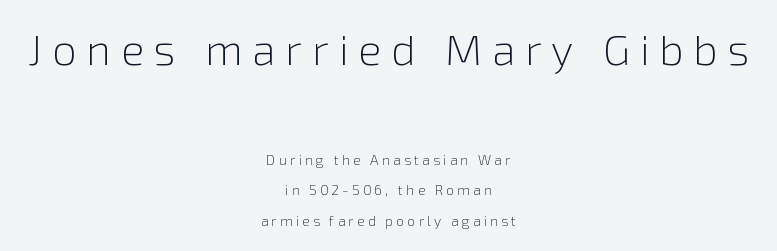
The image shows 43 px light sans-serif type, upright; set centered, loose line spacing (2.19x), unusually wide letter spacing (+0.23 em), not underlined; the first (top) block is 3.07x larger; low stroke contrast and a medium x-height.
